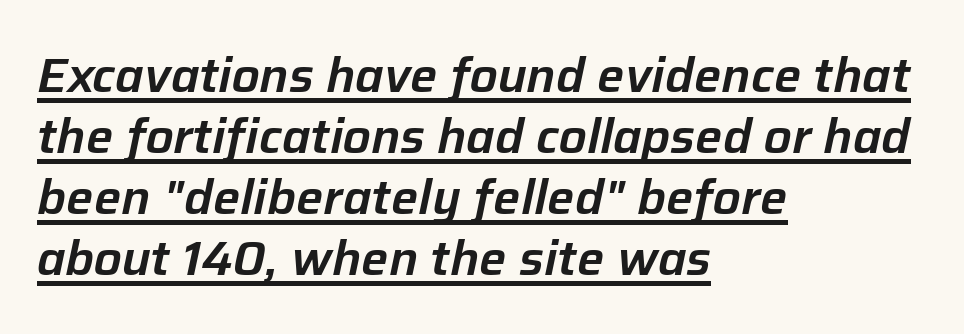
{"italic": "yes", "lean": "right", "slant_degrees": 12, "width": "normal", "stroke_contrast": "low", "x_height": "medium", "monospaced": "no", "underline": "yes", "align": "left", "line_spacing": "normal", "line_spacing_ratio": 1.27, "letter_spacing": "normal", "letter_spacing_em": 0.0, "glyph_px": 48}
